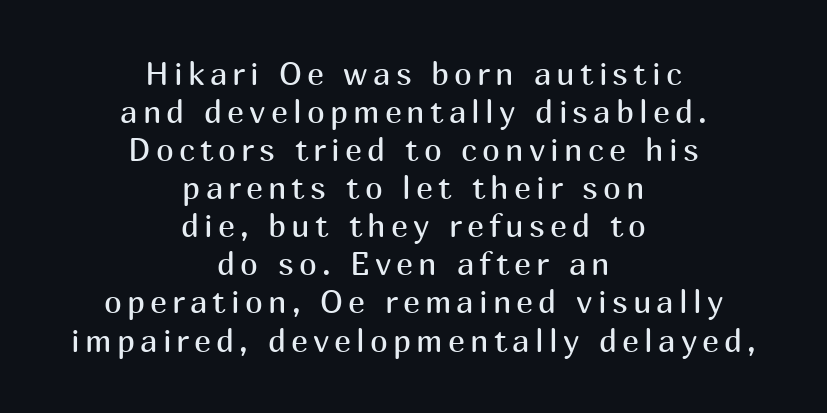
Check the space under the baseline: it is left empty. No italicization has been applied; the sample stays upright. Is the type heavy? It reads as light-to-regular instead. Reading down the block, each line starts at a different indent, mirrored at its end. I'd call this a sans setting — the letters go barefoot. Think of a printed novel: that variable character pitch is what you see here.
